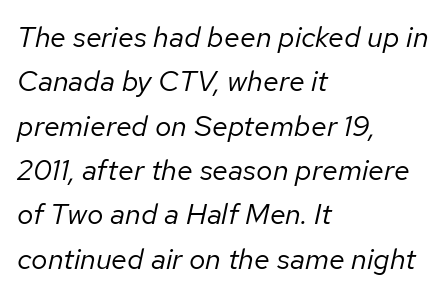
Q: Is the text bold? A: No.
Q: Is the text italic (slanted)? A: Yes, it leans right by about 12 degrees.
Q: Is the text underlined? A: No.
Q: How is the paragraph aligned? A: Left-aligned.
Q: Is the spacing between letters normal or unusually wide? A: Normal.
Q: Is the spacing between lines tight, normal or loose? A: Normal.
Q: Width (condensed, normal, or wide)? A: Normal.
Q: Stroke contrast? A: Low.
Q: x-height? A: Medium.
Q: Monospaced? A: No.
